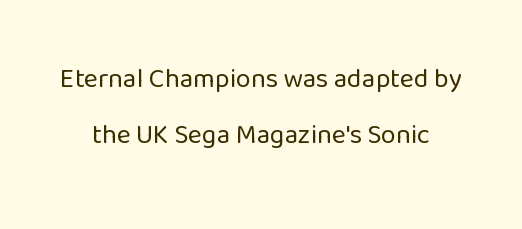
{"italic": "no", "bold": "no", "underline": "no", "line_spacing": "loose", "line_spacing_ratio": 2.06, "letter_spacing": "normal", "letter_spacing_em": 0.0, "glyph_px": 27}
